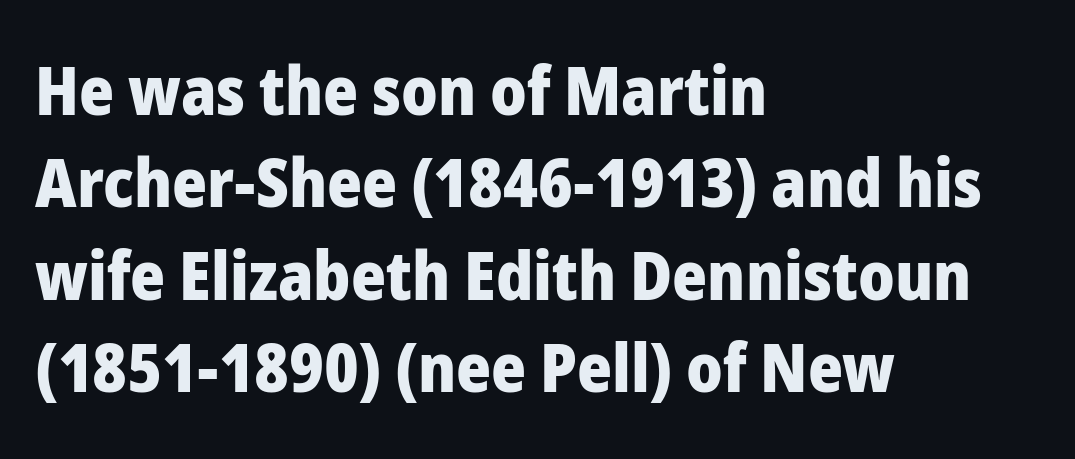
No extra tracking has been applied to these lines. Regarding leading, the lines here are spaced in the standard way. This sample has the flowing, uneven cadence of proportional lettering. Glance below the letters and you will spot only blank space.
